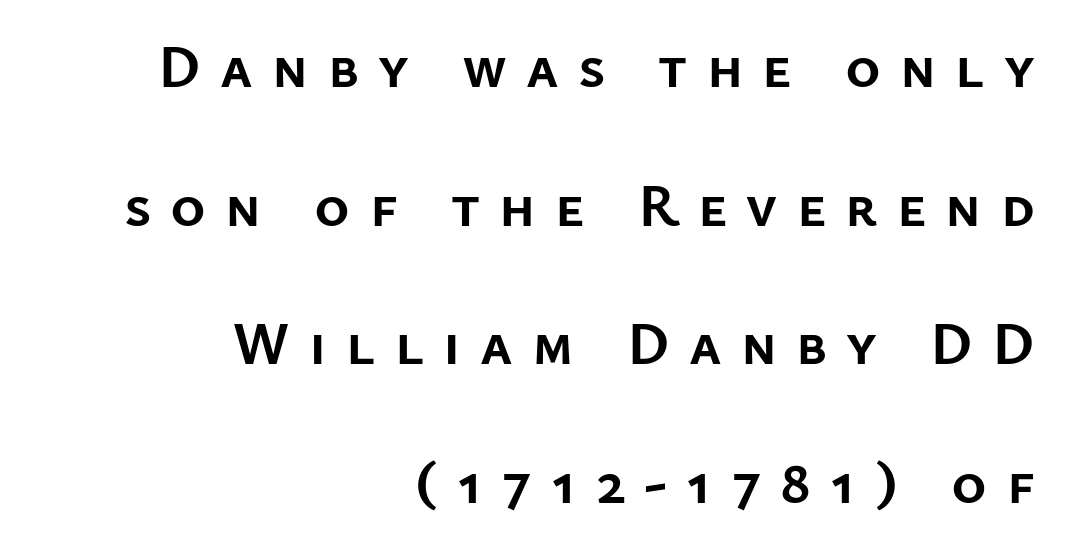
Every character sits straight up, as roman type does. What weight is shown? A full bold with thick strokes. The rendering uses natural spacing where letterforms have individual widths. The string is rendered with underlining switched off.
